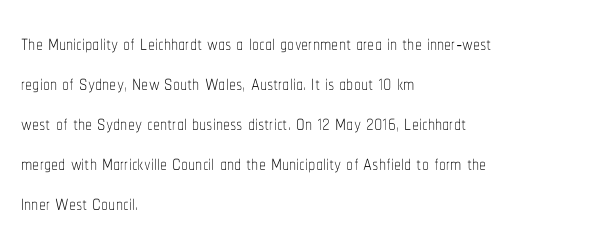
Q: Is the text bold? A: No.
Q: Is the text italic (slanted)? A: No, it is upright.
Q: Is the text underlined? A: No.
Q: How is the paragraph aligned? A: Left-aligned.
Q: Is the spacing between letters normal or unusually wide? A: Normal.
Q: Is the spacing between lines tight, normal or loose? A: Normal.
Q: Width (condensed, normal, or wide)? A: Condensed.
Q: Stroke contrast? A: Low.
Q: x-height? A: Medium.
Q: Monospaced? A: No.
